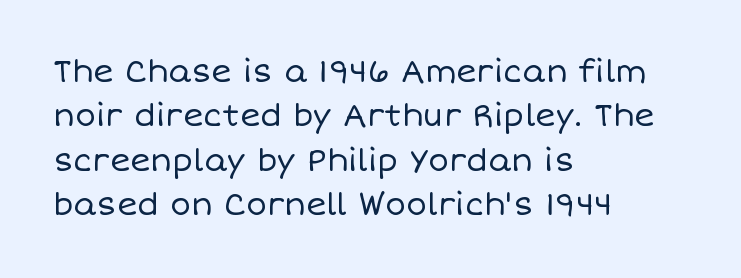
The image shows 31 px regular-weight type, upright; set left-aligned, normal line spacing (1.43x), normal letter spacing, not underlined; low stroke contrast and a large x-height.
